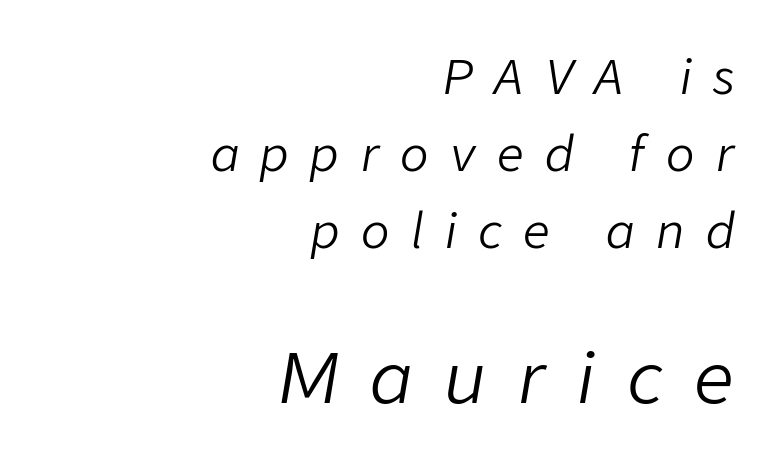
The image shows 70 px light type, italic (leaning right); set right-aligned, normal line spacing (1.64x), unusually wide letter spacing (+0.46 em), not underlined; the second (bottom) block is 1.49x larger; low stroke contrast and a medium x-height.
